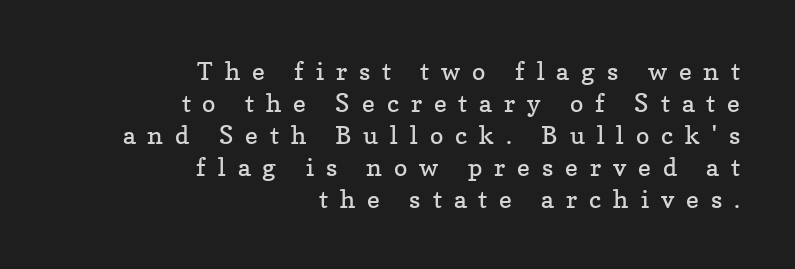
Q: Is the text bold? A: No.
Q: Is the text italic (slanted)? A: No, it is upright.
Q: Is the text underlined? A: No.
Q: How is the paragraph aligned? A: Right-aligned.
Q: Is the spacing between letters normal or unusually wide? A: Unusually wide.
Q: Is the spacing between lines tight, normal or loose? A: Normal.
